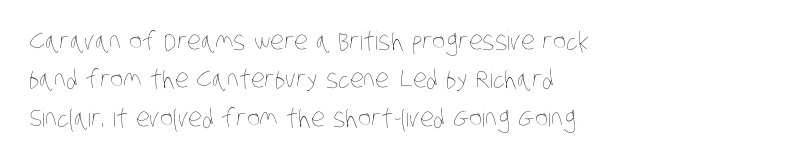
The space beneath each line is pristine and unruled. Layout note: lines flush left. This is not heavy type; no bold has been used. Reading down the column, the eye jumps a familiar distance to each next line.
